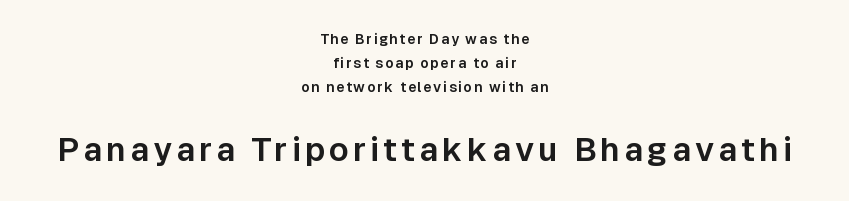
The image shows 33 px sans-serif type, upright; set centered, line spacing 1.71x, not underlined; the second (bottom) block is 2.36x larger; low stroke contrast and a medium x-height.
